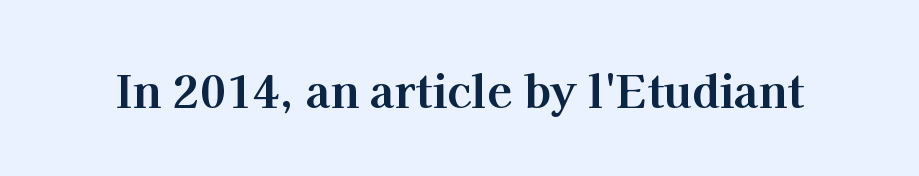
The image shows 45 px bold serif type, upright; set normal letter spacing, not underlined; high stroke contrast and a medium x-height.
